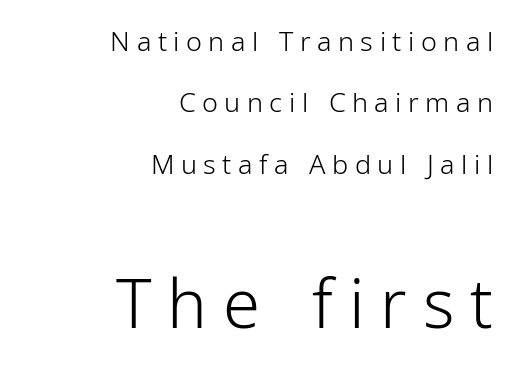
{"serif": "no", "italic": "no", "bold": "no", "weight": "light", "width": "condensed", "stroke_contrast": "low", "x_height": "medium", "monospaced": "no", "underline": "no", "align": "right", "line_spacing": "loose", "line_spacing_ratio": 2.27, "letter_spacing": "wide", "letter_spacing_em": 0.24, "larger_block": "second", "size_ratio": 2.48, "glyph_px": 67}
